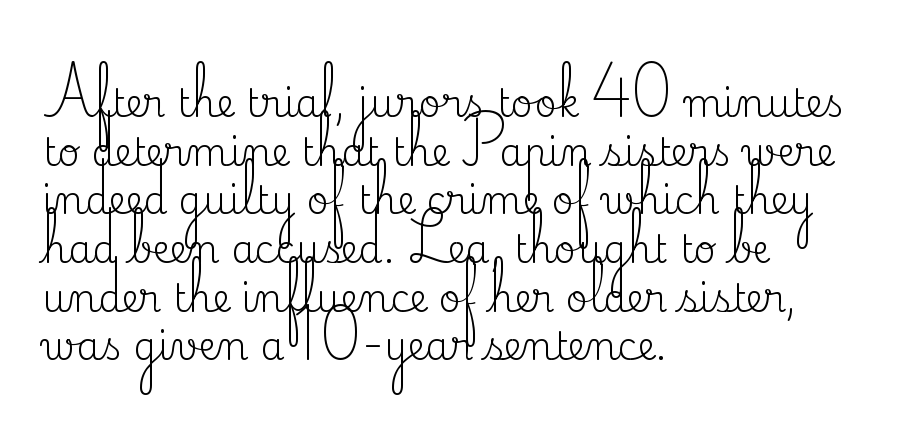
{"serif": "yes", "italic": "no", "bold": "no", "weight": "regular", "width": "normal", "stroke_contrast": "medium", "x_height": "small", "monospaced": "no", "underline": "no", "align": "left", "line_spacing": "normal", "line_spacing_ratio": 1.28, "letter_spacing": "normal", "letter_spacing_em": 0.0, "glyph_px": 38}
